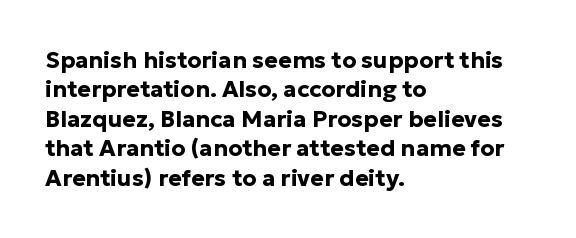
In terms of posture, this sample is upright. Whoever set this chose a conventional vertical rhythm. The space directly below the letters is spotless. A typesetter would call this zero additional tracking.
